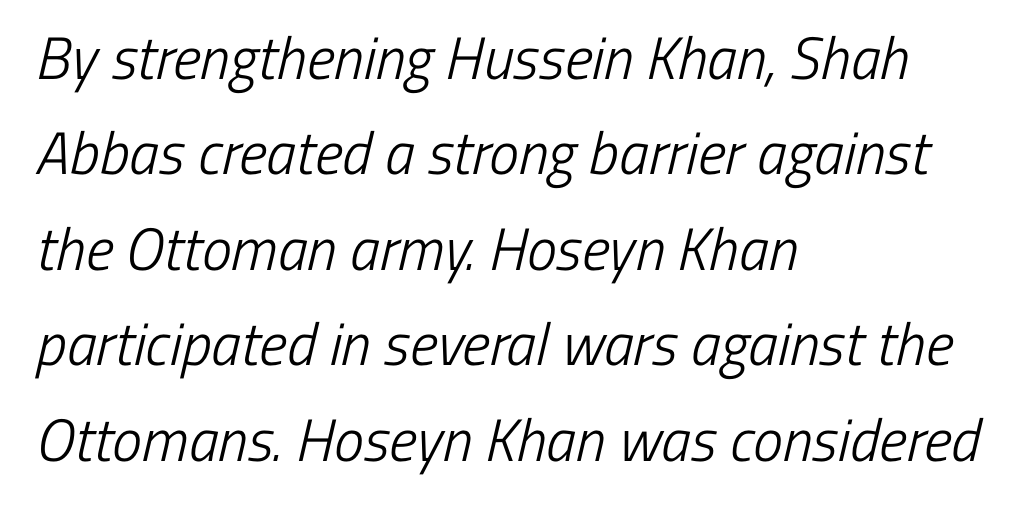
The image shows 60 px light, condensed sans-serif type; set left-aligned, normal line spacing (1.59x), normal letter spacing, not underlined; low stroke contrast and a medium x-height.
